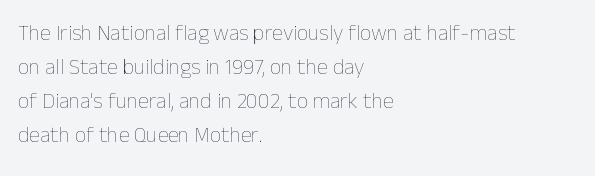
These lines stack with their left ends in a neat column. Any mark beneath the type? The region is blank. Short note: letters normally spaced. The type sits square on the baseline with zero lean.
